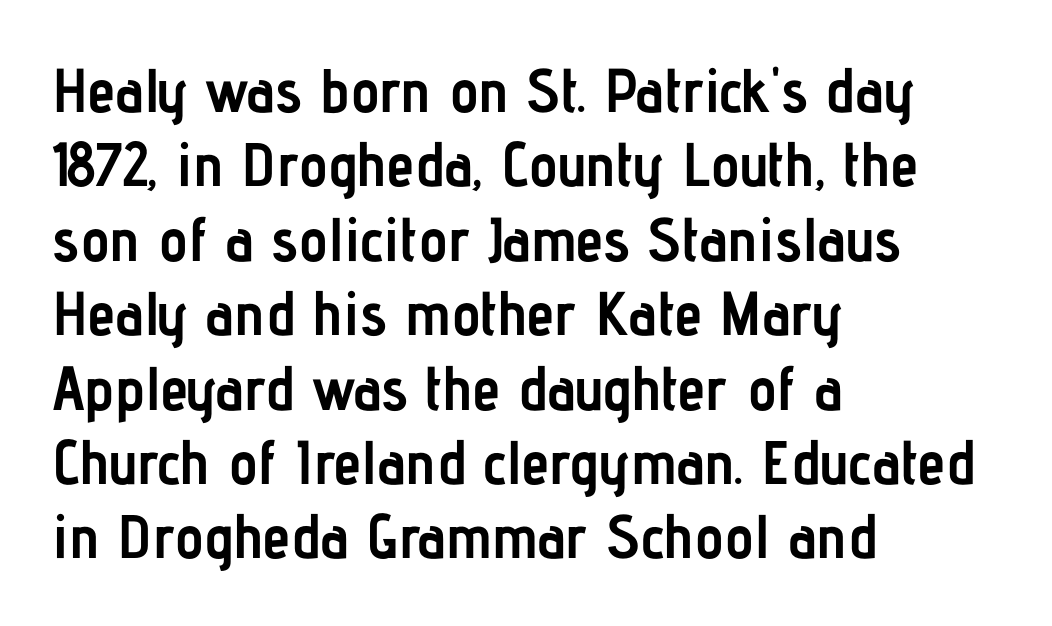
{"serif": "no", "italic": "no", "bold": "yes", "weight": "semibold", "width": "condensed", "stroke_contrast": "low", "x_height": "medium", "monospaced": "no", "underline": "no", "align": "left", "line_spacing_ratio": 1.2, "letter_spacing": "normal", "letter_spacing_em": 0.0, "glyph_px": 62}
